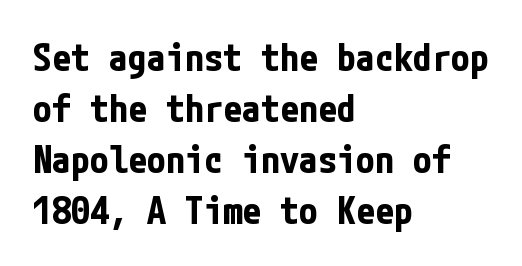
{"serif": "no", "italic": "no", "bold": "yes", "weight": "bold", "width": "condensed", "stroke_contrast": "low", "x_height": "medium", "underline": "no", "align": "left", "line_spacing": "normal", "line_spacing_ratio": 1.34, "letter_spacing": "normal", "letter_spacing_em": 0.0, "glyph_px": 38}
